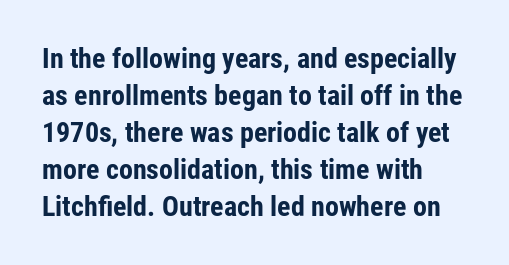
Q: Is the text bold? A: Yes.
Q: Is the text italic (slanted)? A: No, it is upright.
Q: Is the typeface a serif or a sans-serif typeface? A: Sans-serif.
Q: Is the text underlined? A: No.
Q: How is the paragraph aligned? A: Left-aligned.
Q: Is the spacing between letters normal or unusually wide? A: Normal.
Q: Is the spacing between lines tight, normal or loose? A: Normal.
Q: Width (condensed, normal, or wide)? A: Condensed.
Q: Stroke contrast? A: Low.
Q: x-height? A: Medium.
Q: Monospaced? A: No.
